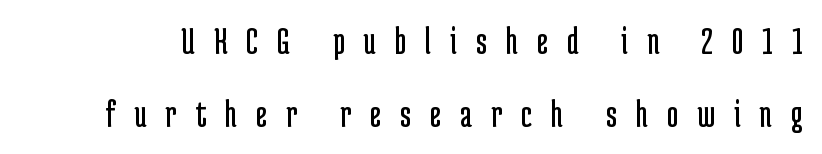
The image shows 40 px regular-weight, condensed sans-serif type, upright; set line spacing 1.82x, unusually wide letter spacing (+0.47 em), not underlined; low stroke contrast and a medium x-height.
